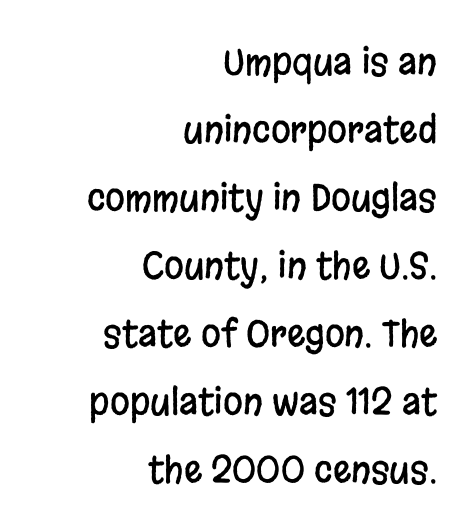
The image shows 36 px condensed sans-serif type, upright; set right-aligned, line spacing 1.89x, normal letter spacing, not underlined; low stroke contrast and a large x-height.
